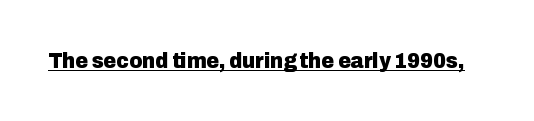
{"italic": "no", "bold": "yes", "underline": "yes", "letter_spacing": "normal", "letter_spacing_em": 0.0, "glyph_px": 22}
